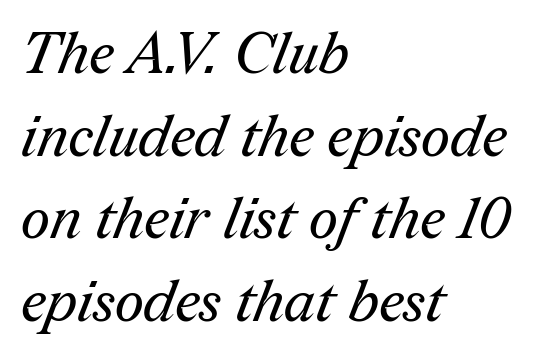
{"serif": "yes", "bold": "no", "weight": "regular", "width": "normal", "stroke_contrast": "medium", "x_height": "medium", "monospaced": "no", "underline": "no", "align": "left", "line_spacing": "normal", "line_spacing_ratio": 1.45, "letter_spacing": "normal", "letter_spacing_em": 0.0, "glyph_px": 57}
